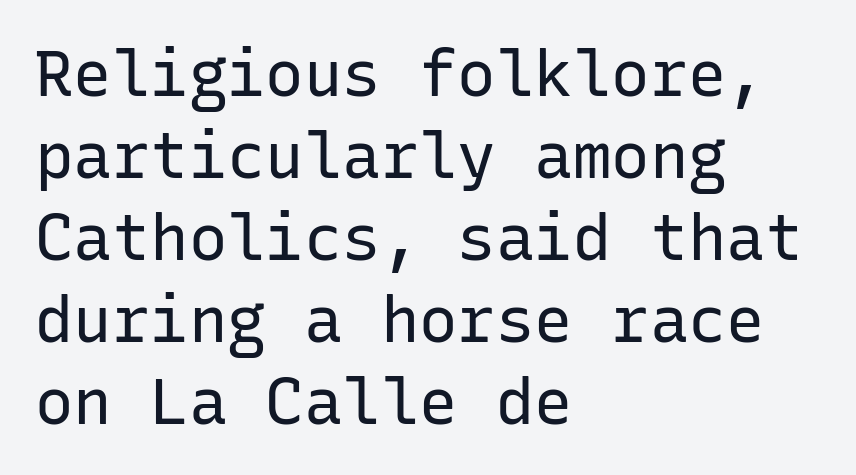
The image shows 64 px regular-weight sans-serif type, upright, monospaced; set left-aligned, normal line spacing (1.28x), normal letter spacing, not underlined; low stroke contrast and a medium x-height.
